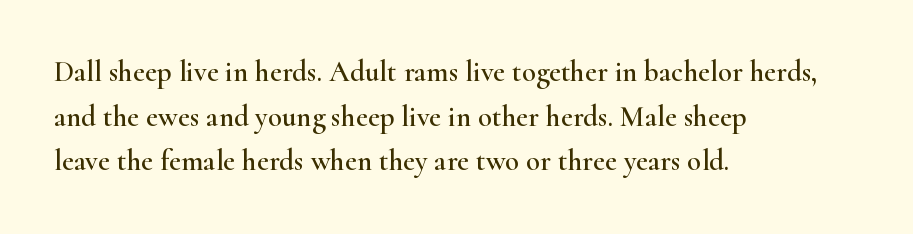
Honestly, the row spacing looks completely unremarkable. The space beneath each line is pristine and unruled. Each letter's strokes conclude with small projecting serifs. Style check: upright. No extra tracking has been applied to these lines.
